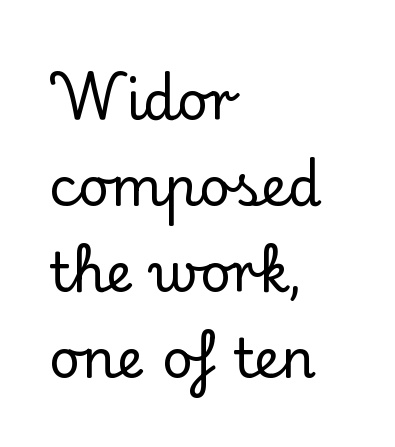
The image shows 54 px serif type, upright; set left-aligned, normal line spacing (1.59x), normal letter spacing, not underlined; low stroke contrast and a small x-height.
